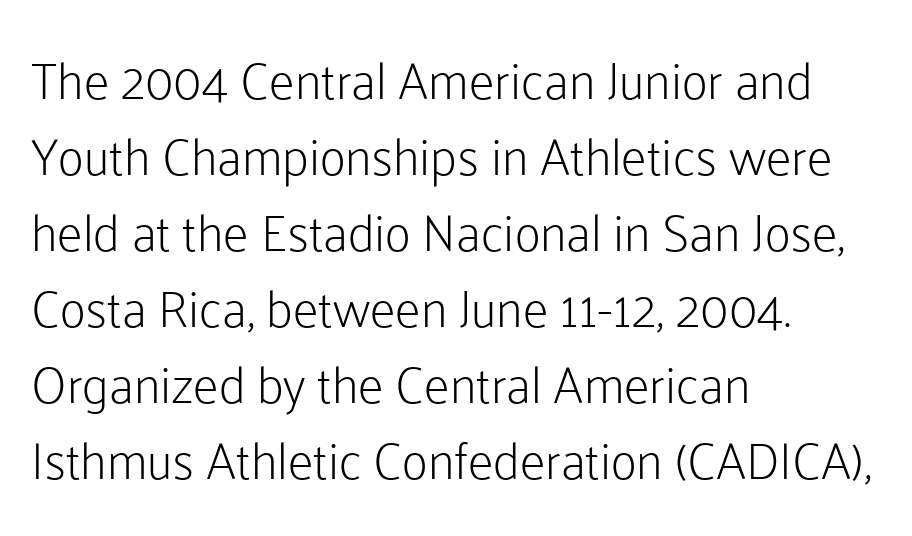
Do the characters align in a grid? No, the font is proportional. Summary of weight: not heavy and not bold. Look at the bottom of the vertical strokes: they stop flat, with no serifs. Line starts are locked; line ends wander. Italic: no, the glyphs are upright roman.
